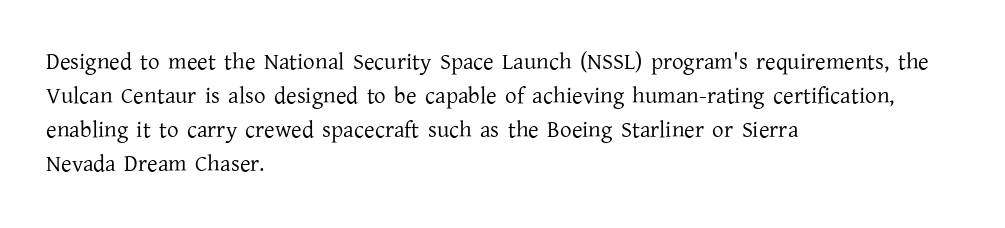
The type sits square on the baseline with zero lean. Stem width sits at or under what a default text font uses. Horizontally, the lines are justified to the leading edge only. This sample keeps an unexceptional amount of space between lines. The space beneath each line is pristine and unruled. There is no visible air inserted between adjacent glyphs.
